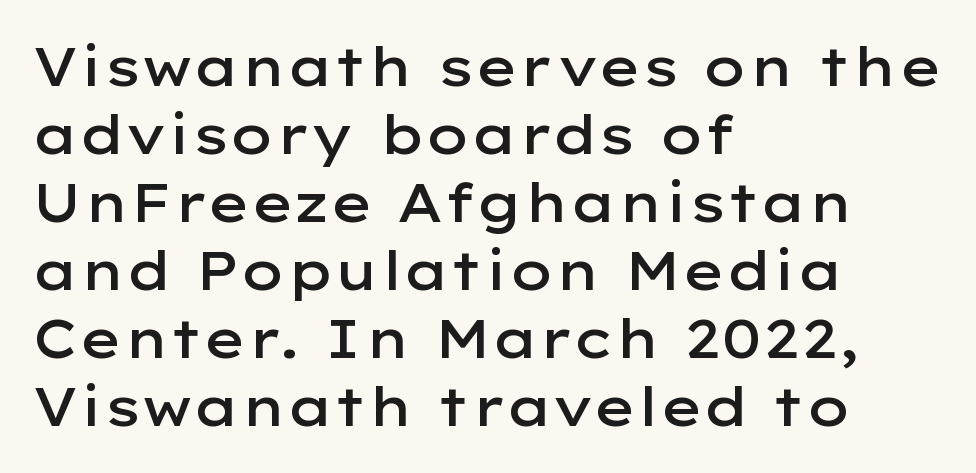
The image shows 54 px semibold, wide sans-serif type, upright; set left-aligned, normal line spacing (1.26x), normal letter spacing, not underlined; low stroke contrast and a medium x-height.
